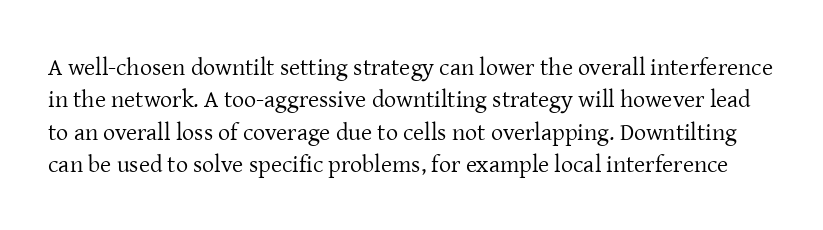
When letters stand straight like this, we call the style roman or upright. Between one letter and the next there's only the usual sliver of space. Summary of vertical rhythm: regular, with standard interline spacing. Glance below the letters and you will spot only blank space. No chunkiness to these letters — they're not bold.
